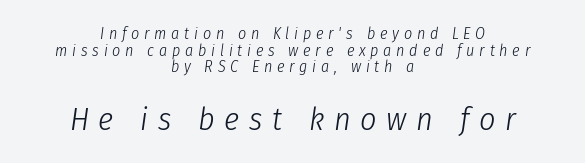
{"italic": "yes", "lean": "right", "slant_degrees": 8, "bold": "no", "weight": "light", "width": "condensed", "stroke_contrast": "low", "x_height": "medium", "monospaced": "no", "underline": "no", "align": "center", "line_spacing": "tight", "line_spacing_ratio": 1.04, "letter_spacing": "wide", "letter_spacing_em": 0.3, "larger_block": "second", "size_ratio": 2.0, "glyph_px": 32}
